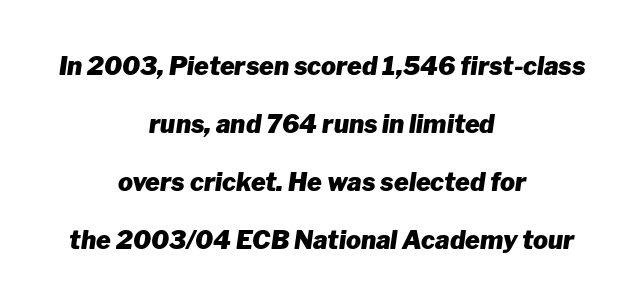
Q: Is the text bold? A: Yes.
Q: Is the text italic (slanted)? A: Yes, it leans right by about 8 degrees.
Q: Is the text underlined? A: No.
Q: How is the paragraph aligned? A: Centered.
Q: Is the spacing between letters normal or unusually wide? A: Normal.
Q: Is the spacing between lines tight, normal or loose? A: Loose.
